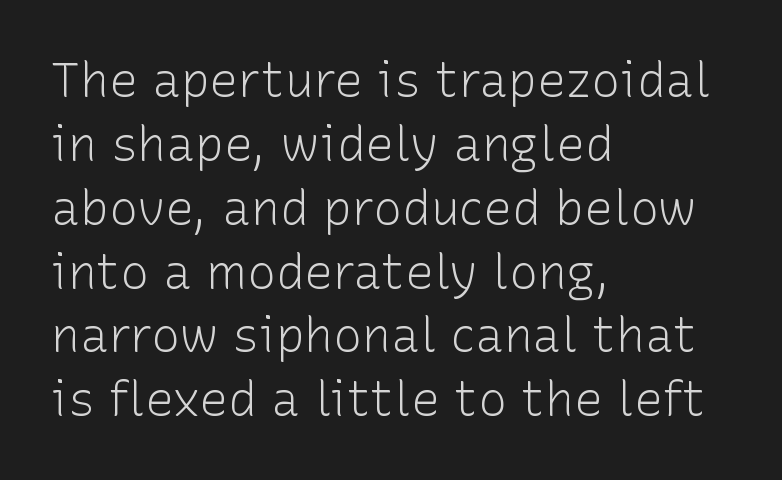
Left-aligned paragraph, ragged on the right. Nope, not italic — everything's standing straight. Clear beneath every line of the passage. The cut favours lightness, reaching ordinary text weight at its darkest. Serifs: no, the terminals of the letterforms are clean.
